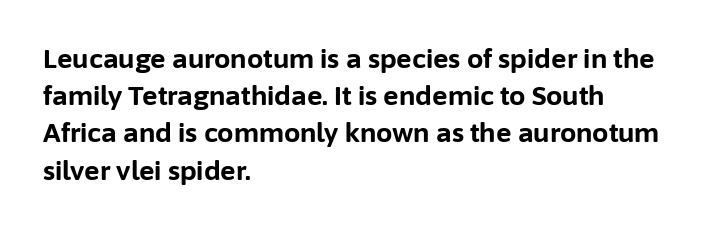
The image shows 26 px bold type, upright; set left-aligned, normal line spacing (1.43x), normal letter spacing, not underlined.
